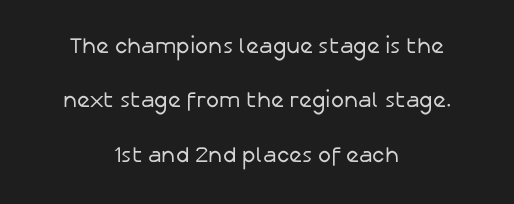
Each new line begins a long way beneath the previous one. Every row of glyphs is offset so its center matches the block's center. Between one letter and the next there's only the usual sliver of space. Italic: no, the glyphs are upright roman. Unmarked baselines from the first word to the last. Weight: regular or lighter.
